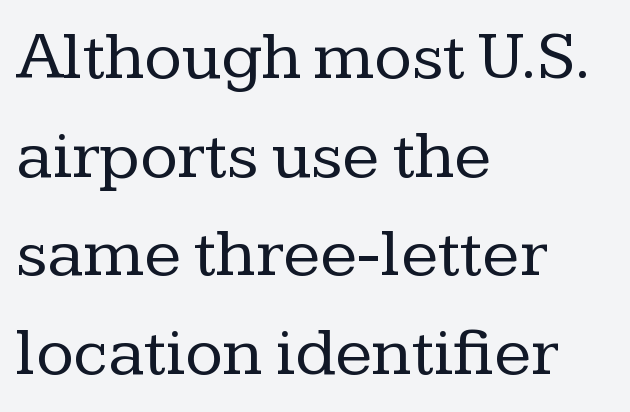
The image shows 69 px regular-weight serif type, upright; set left-aligned, normal line spacing (1.43x), normal letter spacing, not underlined; low stroke contrast and a medium x-height.
